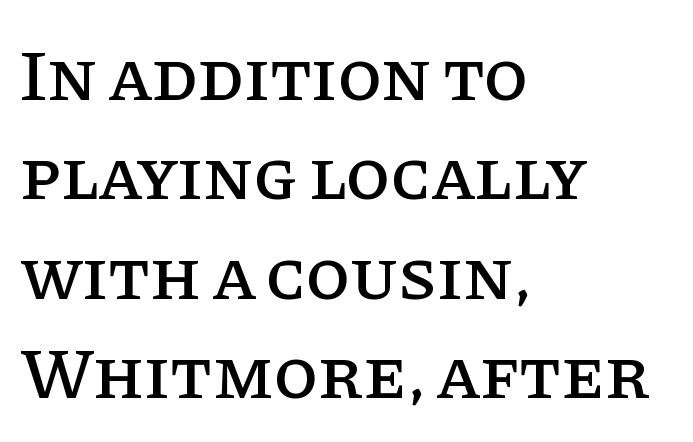
{"serif": "yes", "italic": "no", "width": "normal", "stroke_contrast": "low", "x_height": "large", "monospaced": "no", "underline": "no", "align": "left", "line_spacing": "normal", "line_spacing_ratio": 1.38, "letter_spacing": "normal", "letter_spacing_em": 0.0, "glyph_px": 72}
